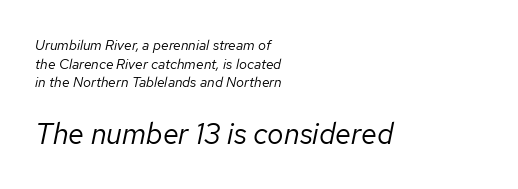
{"italic": "yes", "lean": "right", "slant_degrees": 12, "bold": "no", "weight": "regular", "width": "normal", "stroke_contrast": "low", "x_height": "medium", "monospaced": "no", "underline": "no", "align": "left", "line_spacing": "normal", "line_spacing_ratio": 1.33, "letter_spacing": "normal", "letter_spacing_em": 0.0, "larger_block": "second", "size_ratio": 2.07, "glyph_px": 29}
